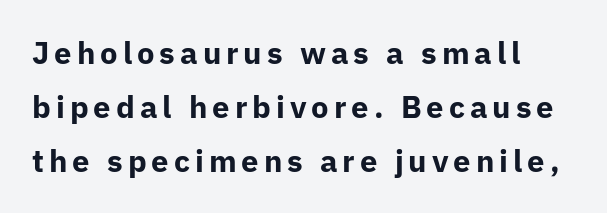
The image shows 31 px bold sans-serif type, upright; set line spacing 1.74x, not underlined; low stroke contrast and a medium x-height.
